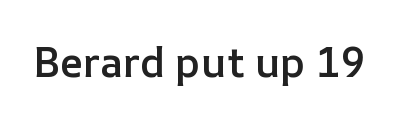
Q: Is the text bold? A: Semi-bold.
Q: Is the text italic (slanted)? A: No, it is upright.
Q: Is the text underlined? A: No.
Q: Is the spacing between letters normal or unusually wide? A: Normal.
Q: Width (condensed, normal, or wide)? A: Normal.
Q: Stroke contrast? A: Low.
Q: x-height? A: Medium.
Q: Monospaced? A: No.
